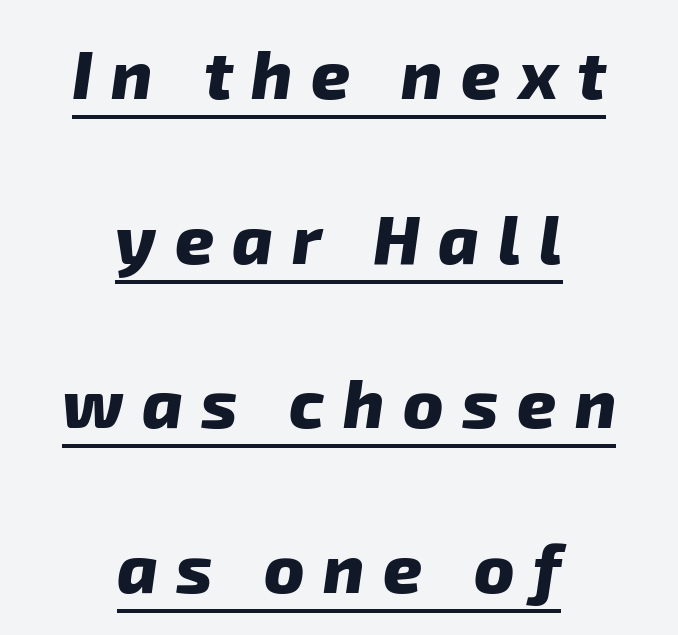
This sample uses a sans-serif face. Horizontal alignment here is central, giving a formal, balanced look. The letters advance in unequal steps, a hallmark of proportional type. This block would shrink considerably if given ordinary leading; it's expanded now. This is heavy type, rendered in bold. The line texture is sparse and dotted thanks to wide tracking.
